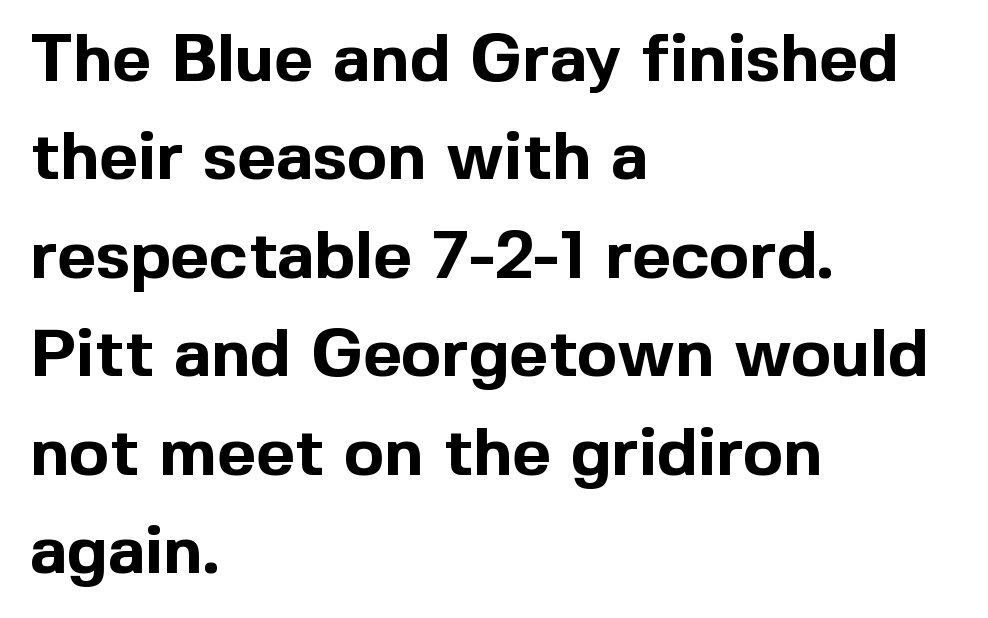
Unlike a traditional serif, this face leaves its strokes unadorned. Summary of vertical rhythm: regular, with standard interline spacing. These lines keep a tight, regular rhythm from letter to letter. A dark, heavy texture on the line: the type is bold.
